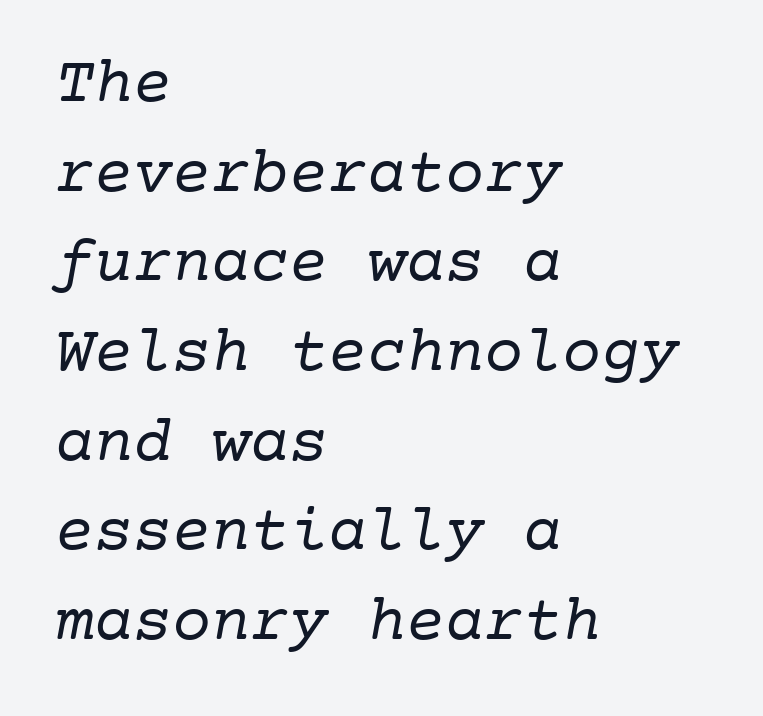
The image shows 65 px regular-weight serif type, monospaced; set left-aligned, normal line spacing (1.38x), normal letter spacing, not underlined; low stroke contrast and a medium x-height.
